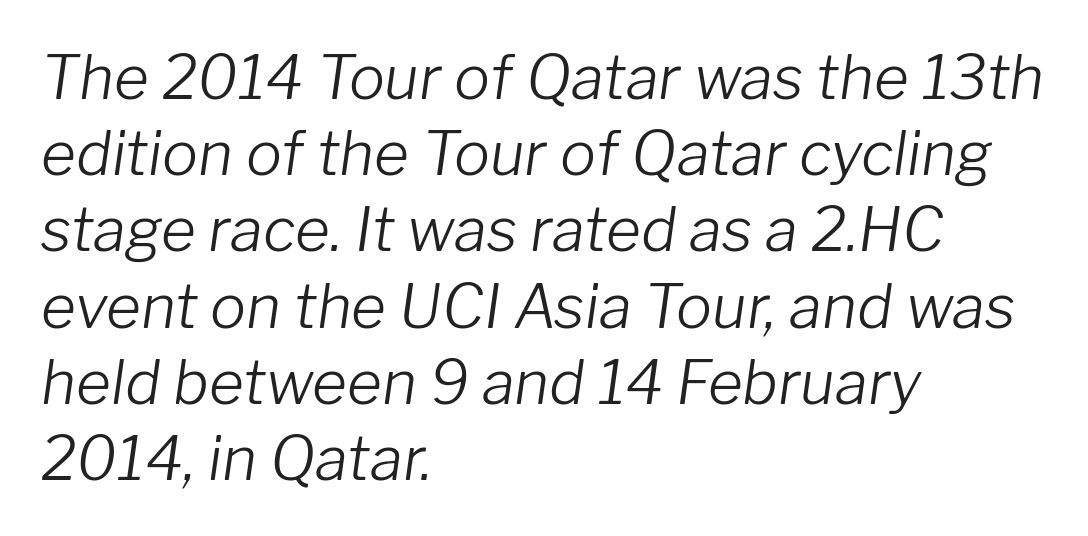
Character widths vary here, with narrow letters taking less room than wide ones. Think standard paragraph weight, or any step lighter than that. Tall strokes in this sample are angled rather than plumb. How are the letters spaced? Ordinarily, with no added tracking. The rows are spaced the way most documents space them. Anything drawn beneath the words? Only blank space.
